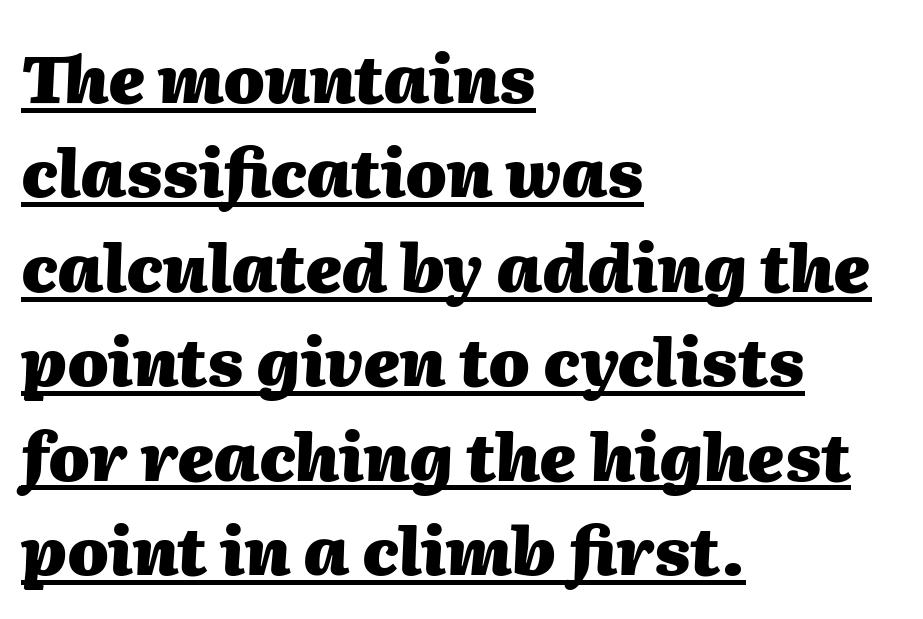
Q: Is the text bold? A: Yes.
Q: Is the text italic (slanted)? A: Yes, it leans right by about 2 degrees.
Q: Is the text underlined? A: Yes.
Q: How is the paragraph aligned? A: Left-aligned.
Q: Is the spacing between letters normal or unusually wide? A: Normal.
Q: Is the spacing between lines tight, normal or loose? A: Normal.
Q: Width (condensed, normal, or wide)? A: Normal.
Q: Stroke contrast? A: Medium.
Q: x-height? A: Medium.
Q: Monospaced? A: No.
